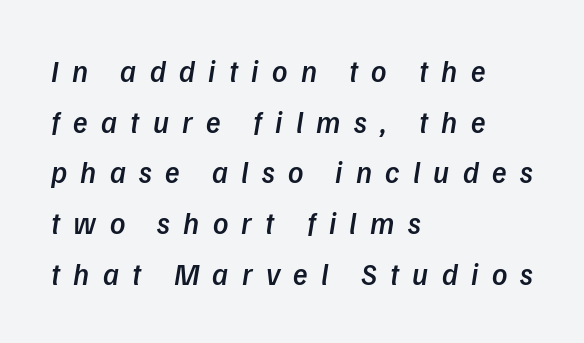
{"italic": "yes", "lean": "right", "slant_degrees": 9, "bold": "semi", "weight": "semibold", "width": "normal", "stroke_contrast": "low", "x_height": "medium", "monospaced": "no", "underline": "no", "align": "left", "line_spacing": "normal", "line_spacing_ratio": 1.69, "letter_spacing": "wide", "letter_spacing_em": 0.44, "glyph_px": 30}
